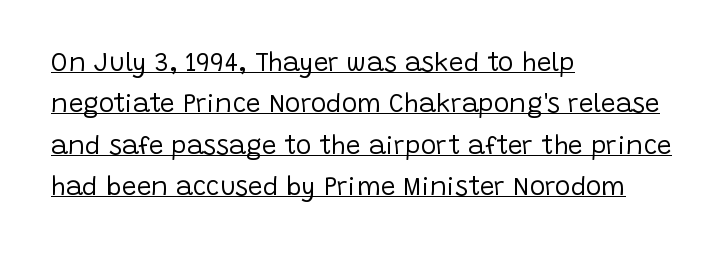
{"italic": "no", "bold": "no", "underline": "yes", "align": "left", "line_spacing": "normal", "line_spacing_ratio": 1.59, "letter_spacing": "normal", "letter_spacing_em": 0.0, "glyph_px": 26}
